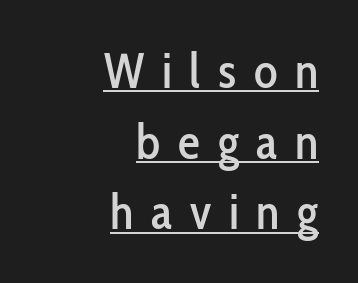
Q: Is the text italic (slanted)? A: No, it is upright.
Q: Is the typeface a serif or a sans-serif typeface? A: Sans-serif.
Q: Is the text underlined? A: Yes.
Q: How is the paragraph aligned? A: Right-aligned.
Q: Is the spacing between letters normal or unusually wide? A: Unusually wide.
Q: Is the spacing between lines tight, normal or loose? A: Normal.
Q: Width (condensed, normal, or wide)? A: Condensed.
Q: Stroke contrast? A: Low.
Q: x-height? A: Medium.
Q: Monospaced? A: No.
